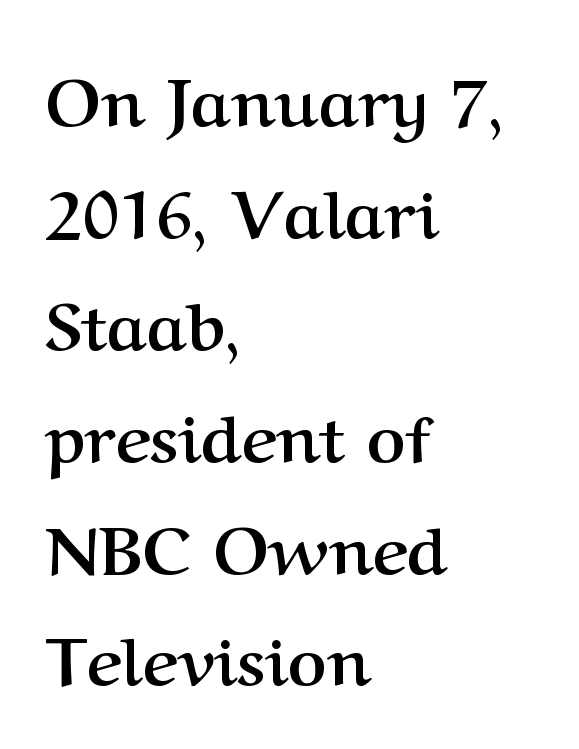
The image shows 67 px semibold serif type, upright; set left-aligned, normal line spacing (1.67x), normal letter spacing, not underlined; medium stroke contrast and a medium x-height.
